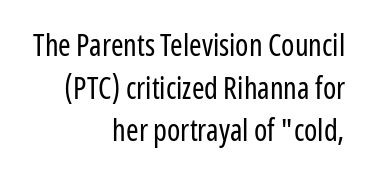
The image shows 30 px regular-weight, condensed sans-serif type, upright; set right-aligned, normal line spacing (1.42x), normal letter spacing, not underlined; low stroke contrast and a medium x-height.
